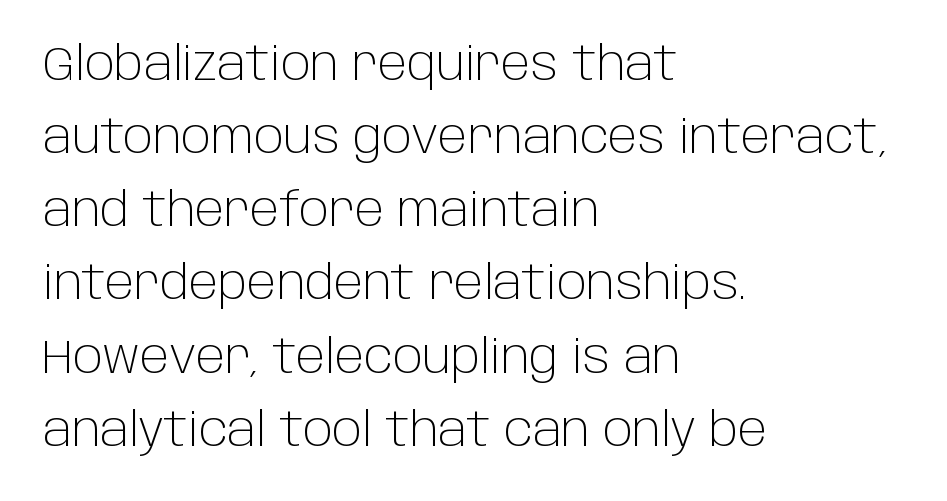
Q: Is the text bold? A: No.
Q: Is the text italic (slanted)? A: No, it is upright.
Q: Is the typeface a serif or a sans-serif typeface? A: Sans-serif.
Q: Is the text underlined? A: No.
Q: How is the paragraph aligned? A: Left-aligned.
Q: Is the spacing between letters normal or unusually wide? A: Normal.
Q: Is the spacing between lines tight, normal or loose? A: Normal.
Q: Width (condensed, normal, or wide)? A: Normal.
Q: Stroke contrast? A: Low.
Q: x-height? A: Large.
Q: Monospaced? A: No.
